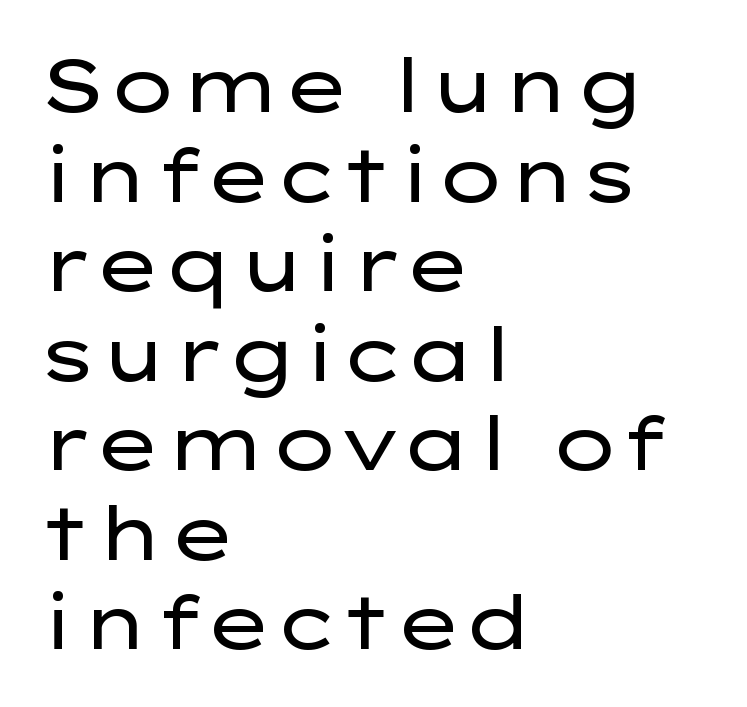
{"serif": "no", "italic": "no", "bold": "no", "weight": "regular", "width": "wide", "stroke_contrast": "low", "x_height": "medium", "monospaced": "no", "underline": "no", "align": "left", "line_spacing_ratio": 1.21, "letter_spacing": "normal", "letter_spacing_em": 0.0, "glyph_px": 74}
